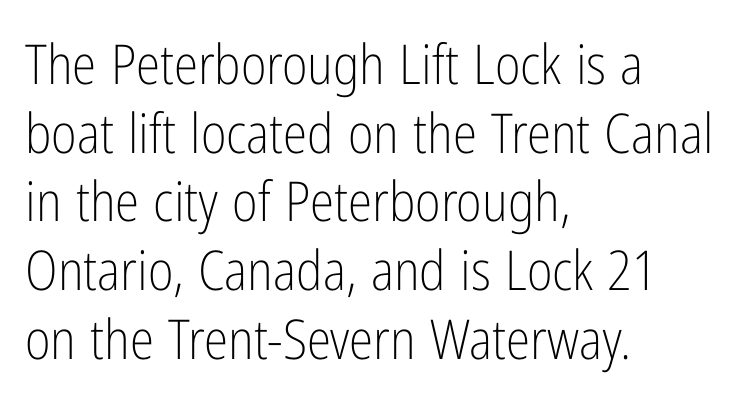
The specimen reads as upright at a glance. Stroke thickness stays within the range of a standard reading face or lighter. No word sits above an underline. Standard letterfit; no display-style spreading of the glyphs.
